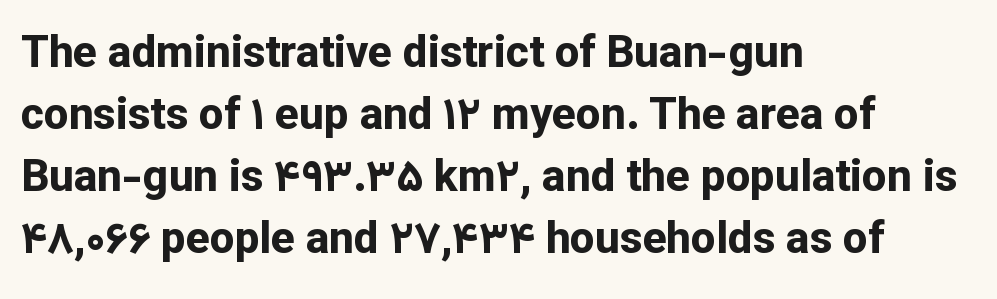
Q: Is the text bold? A: Yes.
Q: Is the text italic (slanted)? A: No, it is upright.
Q: Is the typeface a serif or a sans-serif typeface? A: Sans-serif.
Q: Is the text underlined? A: No.
Q: How is the paragraph aligned? A: Left-aligned.
Q: Is the spacing between letters normal or unusually wide? A: Normal.
Q: Is the spacing between lines tight, normal or loose? A: Normal.
Q: Width (condensed, normal, or wide)? A: Normal.
Q: Stroke contrast? A: Low.
Q: x-height? A: Medium.
Q: Monospaced? A: No.
